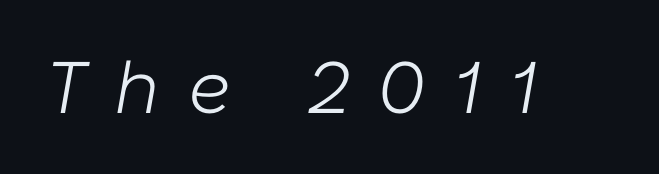
{"italic": "yes", "lean": "right", "slant_degrees": 10, "bold": "no", "weight": "light", "width": "normal", "stroke_contrast": "low", "x_height": "medium", "monospaced": "no", "underline": "no", "letter_spacing": "wide", "letter_spacing_em": 0.39, "glyph_px": 73}
